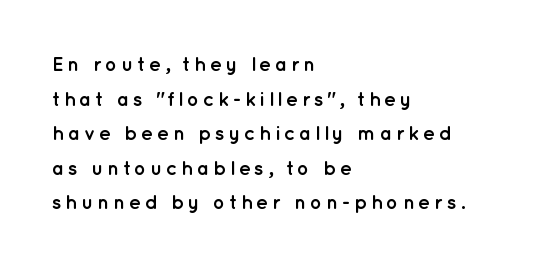
{"italic": "no", "bold": "yes", "underline": "no", "align": "left", "line_spacing_ratio": 1.73, "glyph_px": 20}
